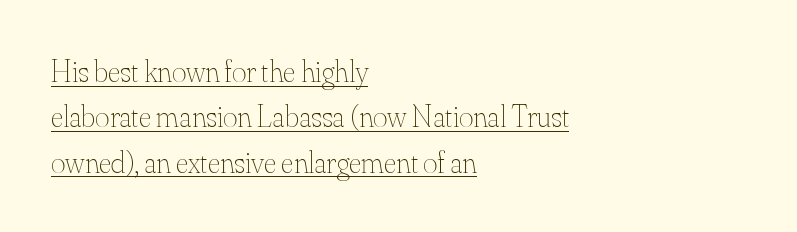
{"italic": "no", "bold": "no", "weight": "thin", "width": "normal", "stroke_contrast": "medium", "x_height": "small", "monospaced": "no", "underline": "yes", "align": "left", "line_spacing": "normal", "line_spacing_ratio": 1.46, "letter_spacing": "normal", "letter_spacing_em": 0.0, "glyph_px": 31}
